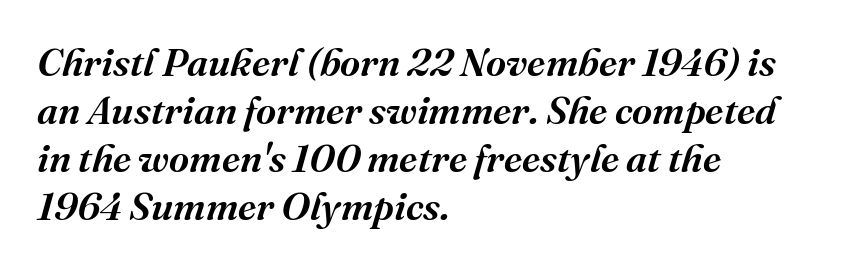
{"serif": "yes", "italic": "yes", "lean": "right", "slant_degrees": 16, "bold": "semi", "weight": "semibold", "width": "normal", "stroke_contrast": "medium", "x_height": "medium", "monospaced": "no", "underline": "no", "align": "left", "line_spacing_ratio": 1.23, "letter_spacing": "normal", "letter_spacing_em": 0.0, "glyph_px": 39}
